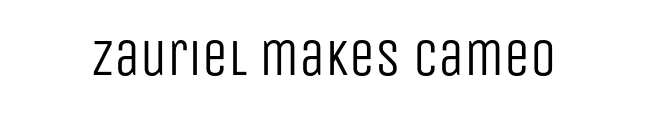
The image shows 52 px regular-weight, condensed sans-serif type, upright; set normal letter spacing, not underlined; low stroke contrast and a large x-height.
